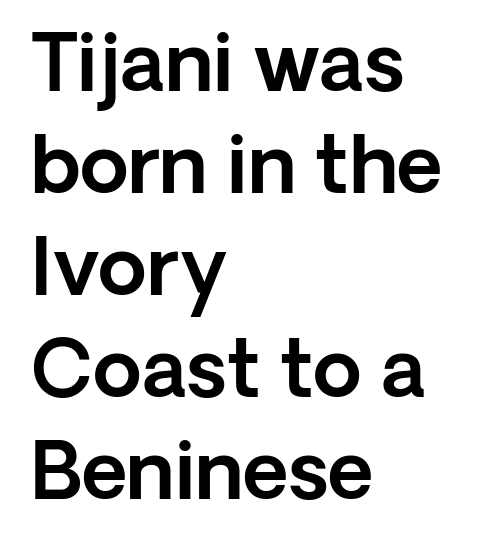
No word sits above an underline. This is sans-serif lettering, the kind often seen on screens and signage. The passage shown is typed in a proportional face where columns would drift. The letters stand straight up with perfectly vertical stems. Which margin do the lines hug? The left one — the right edge is uneven. This sample uses plain, unmodified letter spacing.
